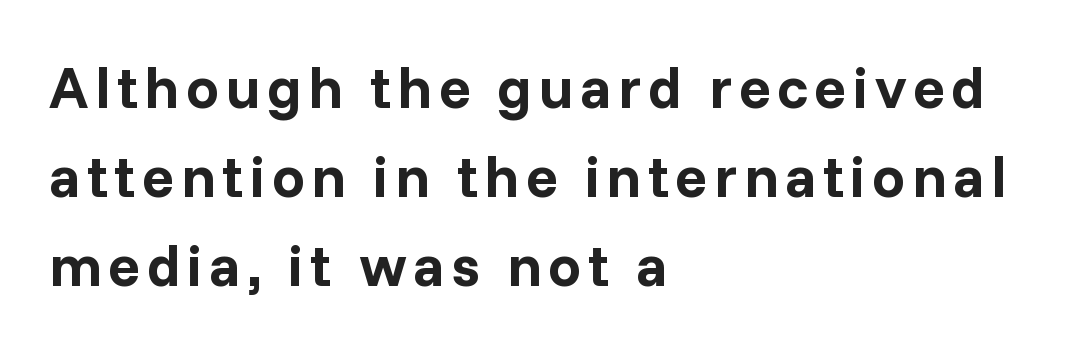
The image shows 59 px bold sans-serif type, upright; set left-aligned, normal line spacing (1.51x), not underlined; low stroke contrast and a medium x-height.
